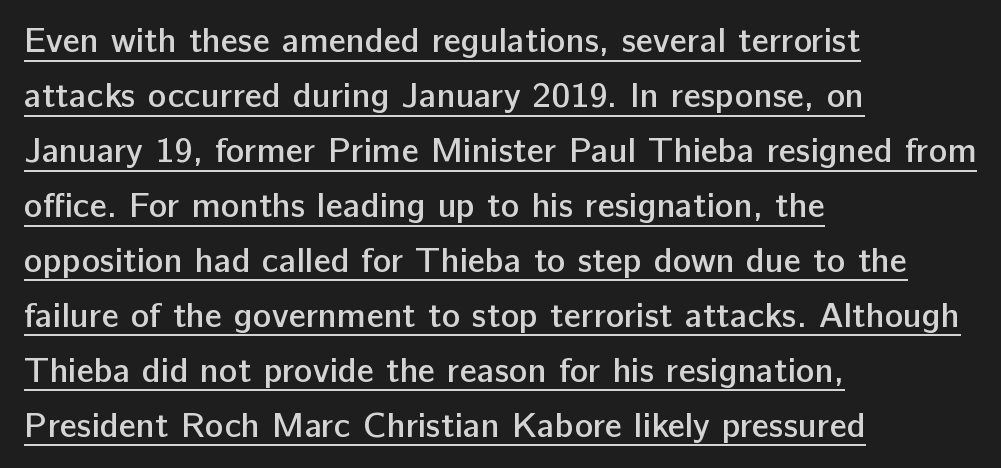
{"serif": "no", "italic": "no", "bold": "semi", "weight": "semibold", "width": "normal", "stroke_contrast": "low", "x_height": "medium", "monospaced": "no", "underline": "yes", "align": "left", "line_spacing": "normal", "line_spacing_ratio": 1.57, "letter_spacing": "normal", "letter_spacing_em": 0.0, "glyph_px": 35}
